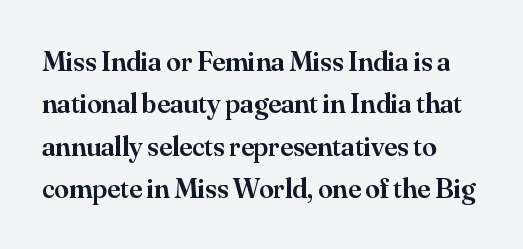
How would I describe the line gaps? Plain and ordinary. Varying glyph widths throughout — classic text-font behaviour. The passage shown is typeset with a serif family. Do the letters lean? They stand straight. What stands out about the letter spacing? Nothing — it is the standard amount. The words here are not underlined.
